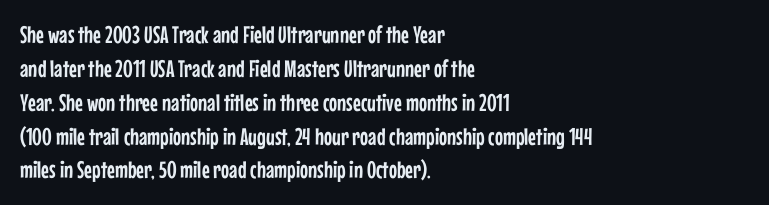
Here the glyphs are tracked normally, forming tight word shapes. A typesetter would call this leading conventional body-copy spacing. Descenders hang freely into open space. Typeset ragged right — the left edge is the straight one. Posture: upright roman.
